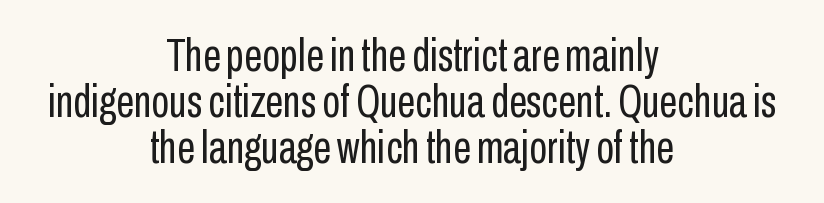
{"serif": "no", "italic": "no", "bold": "no", "weight": "regular", "width": "condensed", "stroke_contrast": "low", "x_height": "medium", "monospaced": "no", "underline": "no", "align": "center", "line_spacing": "tight", "line_spacing_ratio": 1.0, "letter_spacing": "normal", "letter_spacing_em": 0.0, "glyph_px": 46}
